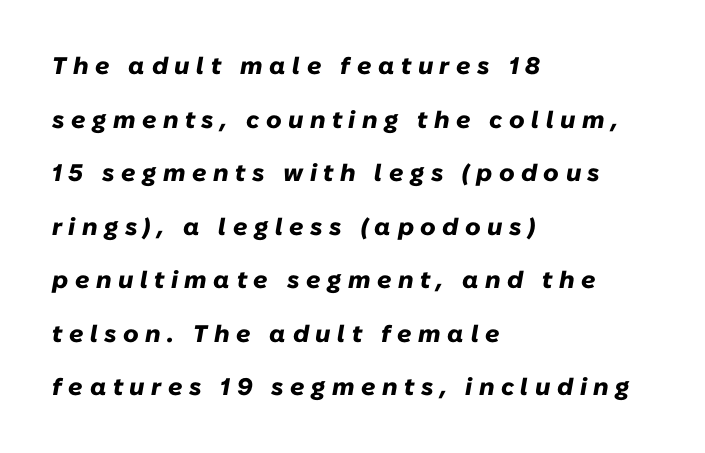
Q: Is the text bold? A: Yes.
Q: Is the text italic (slanted)? A: Yes, it leans right by about 10 degrees.
Q: Is the text underlined? A: No.
Q: How is the paragraph aligned? A: Left-aligned.
Q: Is the spacing between letters normal or unusually wide? A: Unusually wide.
Q: Is the spacing between lines tight, normal or loose? A: Loose.
